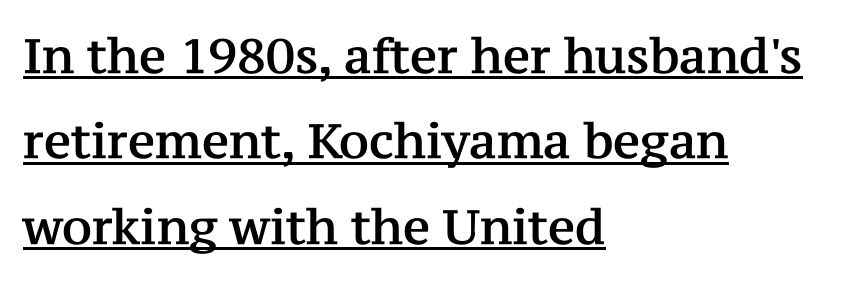
Do the letters lean? They stand straight. The passage is arranged the way most books set body copy — flush left. Nothing unusual about the tracking: characters are spaced as the font intends. Spacing verdict: proportional, widths tailored to each character. Look at the bottom of the vertical strokes: they flare into serifs here.
